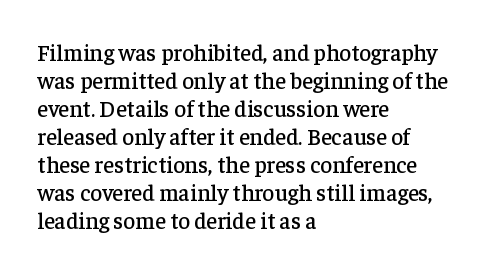
{"italic": "no", "underline": "no", "align": "left", "line_spacing_ratio": 1.22, "letter_spacing": "normal", "letter_spacing_em": 0.0, "glyph_px": 23}
